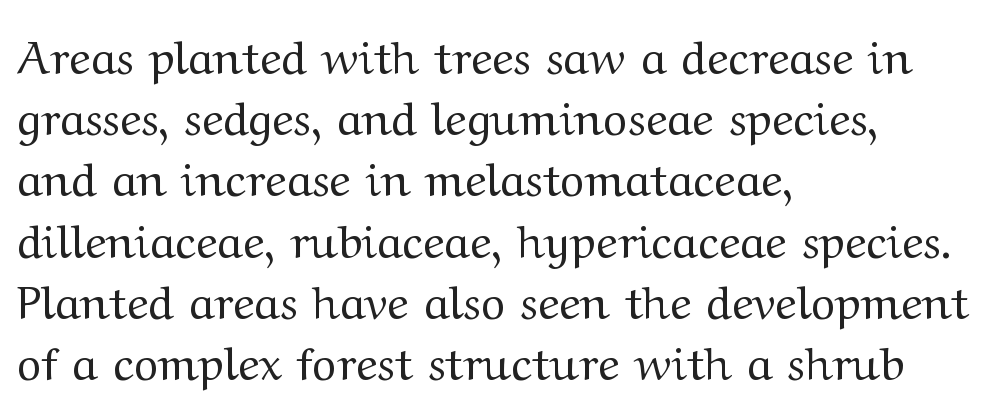
Vertical strokes here are truly vertical. The compositor pushed each line to the left boundary. The rendering uses natural spacing where letterforms have individual widths. Words appear dense and cohesive because spacing is normal.
